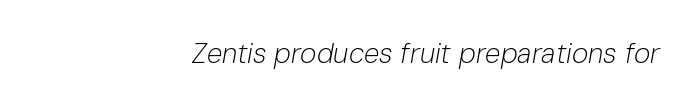
{"italic": "yes", "lean": "right", "slant_degrees": 10, "bold": "no", "weight": "light", "width": "normal", "stroke_contrast": "low", "x_height": "medium", "monospaced": "no", "underline": "no", "align": "right", "letter_spacing": "normal", "letter_spacing_em": 0.0, "glyph_px": 28}
